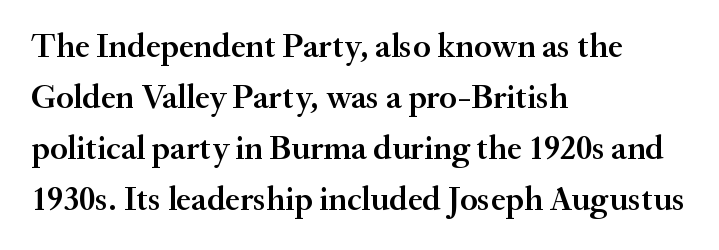
The image shows 34 px semibold serif type, upright; set left-aligned, normal line spacing (1.5x), normal letter spacing, not underlined; medium stroke contrast and a small x-height.
